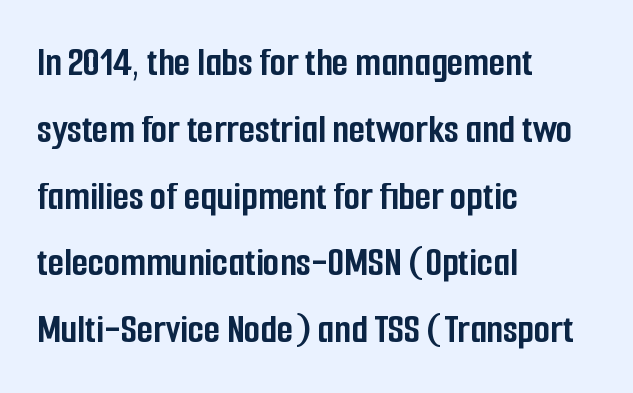
Q: Is the text bold? A: Yes.
Q: Is the text italic (slanted)? A: No, it is upright.
Q: Is the typeface a serif or a sans-serif typeface? A: Sans-serif.
Q: Is the text underlined? A: No.
Q: How is the paragraph aligned? A: Left-aligned.
Q: Is the spacing between letters normal or unusually wide? A: Normal.
Q: Is the spacing between lines tight, normal or loose? A: Normal.
Q: Width (condensed, normal, or wide)? A: Condensed.
Q: Stroke contrast? A: Low.
Q: x-height? A: Medium.
Q: Monospaced? A: No.
